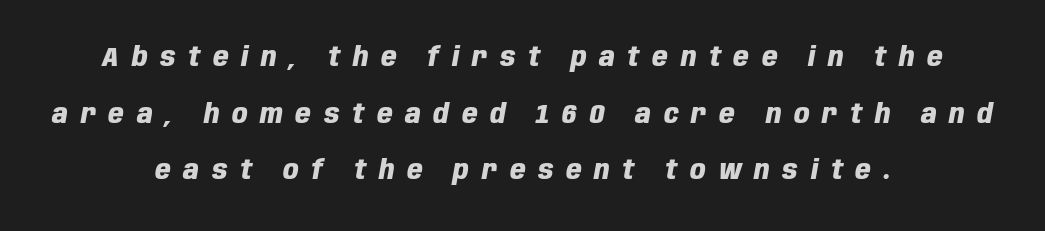
Q: Is the text bold? A: Yes.
Q: Is the text italic (slanted)? A: Yes, it leans right by about 10 degrees.
Q: Is the text underlined? A: No.
Q: How is the paragraph aligned? A: Centered.
Q: Is the spacing between letters normal or unusually wide? A: Unusually wide.
Q: Is the spacing between lines tight, normal or loose? A: Loose.
